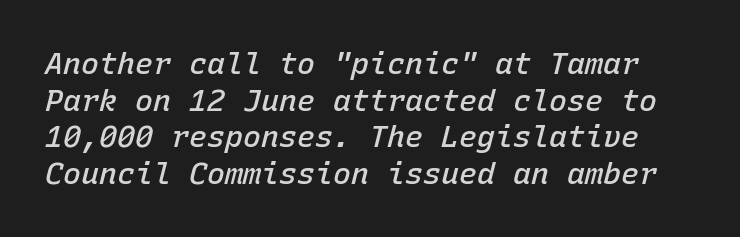
Q: Is the text bold? A: Semi-bold.
Q: Is the text italic (slanted)? A: Yes, it leans right by about 15 degrees.
Q: Is the text underlined? A: No.
Q: Is the spacing between letters normal or unusually wide? A: Normal.
Q: Width (condensed, normal, or wide)? A: Normal.
Q: Stroke contrast? A: Low.
Q: x-height? A: Medium.
Q: Monospaced? A: Yes.
